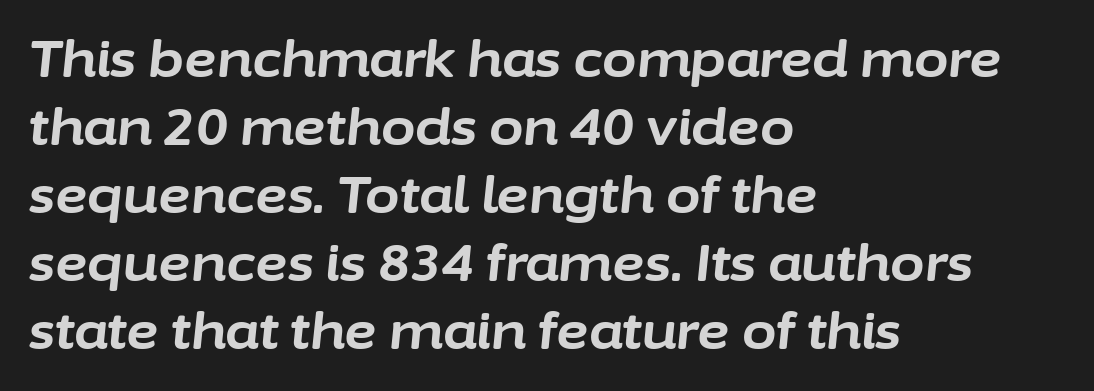
Q: Is the text bold? A: Yes.
Q: Is the text italic (slanted)? A: Yes, it leans right by about 6 degrees.
Q: Is the text underlined? A: No.
Q: How is the paragraph aligned? A: Left-aligned.
Q: Is the spacing between letters normal or unusually wide? A: Normal.
Q: Is the spacing between lines tight, normal or loose? A: Normal.
Q: Width (condensed, normal, or wide)? A: Normal.
Q: Stroke contrast? A: Low.
Q: x-height? A: Medium.
Q: Monospaced? A: No.
